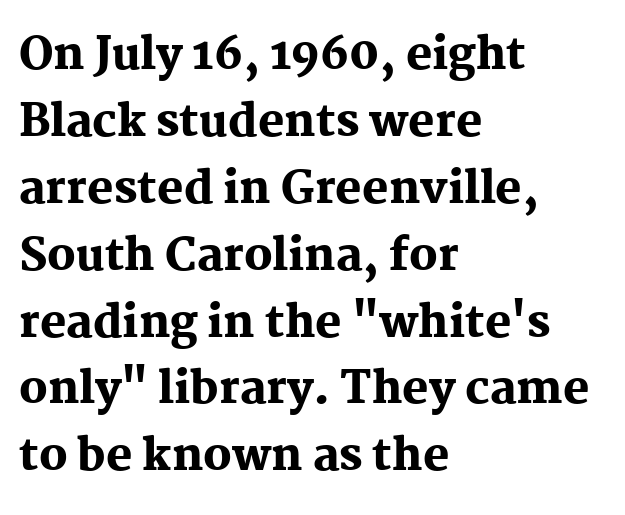
This rendering employs a face with finishing strokes, i.e., a serif. Heavy-handed strokes throughout: this text is bold. Honestly, there is no underline to notice here at all. This sample uses plain, unmodified letter spacing. The type sits square on the baseline with zero lean. Spacing verdict: proportional, widths tailored to each character.
